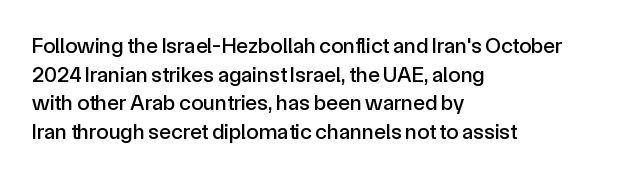
{"italic": "no", "underline": "no", "align": "left", "line_spacing": "normal", "line_spacing_ratio": 1.3, "letter_spacing": "normal", "letter_spacing_em": 0.0, "glyph_px": 22}
